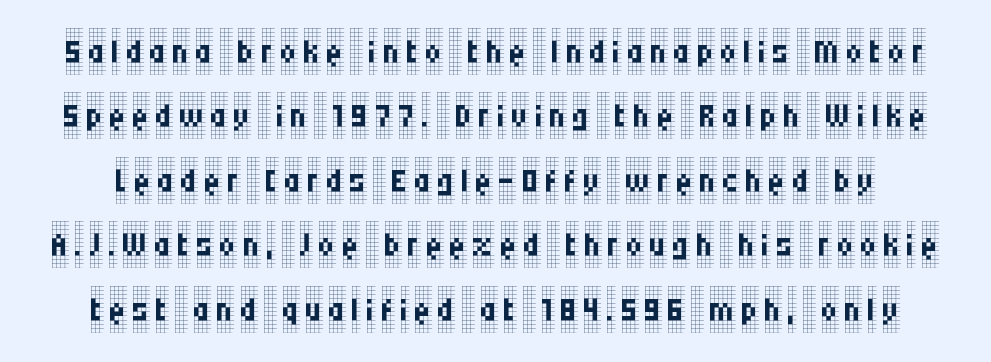
{"serif": "yes", "italic": "no", "bold": "no", "weight": "regular", "width": "condensed", "stroke_contrast": "low", "x_height": "large", "monospaced": "no", "underline": "no", "line_spacing": "normal", "line_spacing_ratio": 1.37, "glyph_px": 47}
